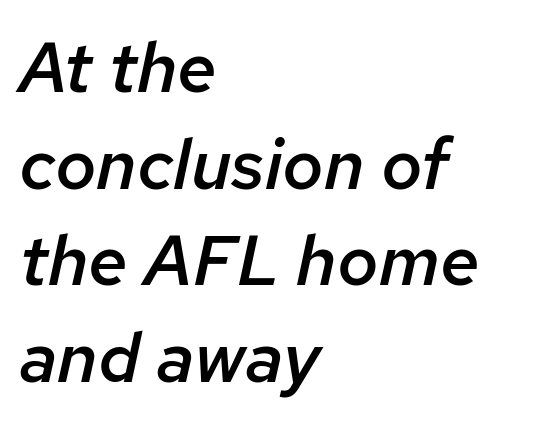
Q: Is the text bold? A: Semi-bold.
Q: Is the text italic (slanted)? A: Yes, it leans right by about 12 degrees.
Q: Is the text underlined? A: No.
Q: How is the paragraph aligned? A: Left-aligned.
Q: Is the spacing between letters normal or unusually wide? A: Normal.
Q: Is the spacing between lines tight, normal or loose? A: Normal.
Q: Width (condensed, normal, or wide)? A: Normal.
Q: Stroke contrast? A: Low.
Q: x-height? A: Medium.
Q: Monospaced? A: No.
